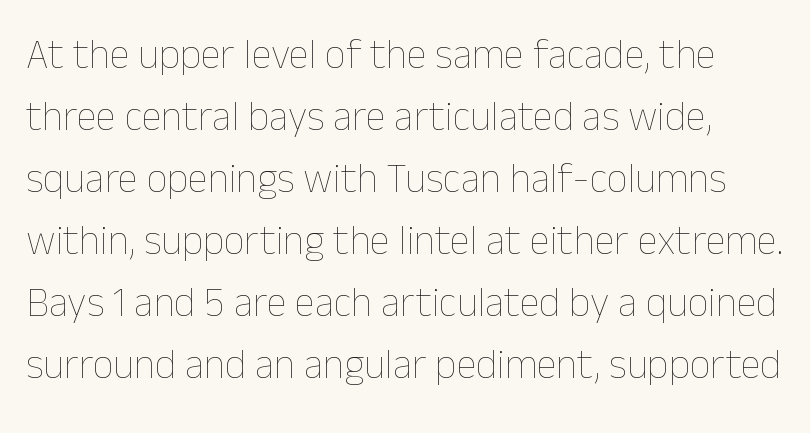
Q: Is the text bold? A: No.
Q: Is the text italic (slanted)? A: No, it is upright.
Q: Is the text underlined? A: No.
Q: Is the spacing between letters normal or unusually wide? A: Normal.
Q: Is the spacing between lines tight, normal or loose? A: Normal.
Q: Width (condensed, normal, or wide)? A: Normal.
Q: Stroke contrast? A: Low.
Q: x-height? A: Medium.
Q: Monospaced? A: No.
